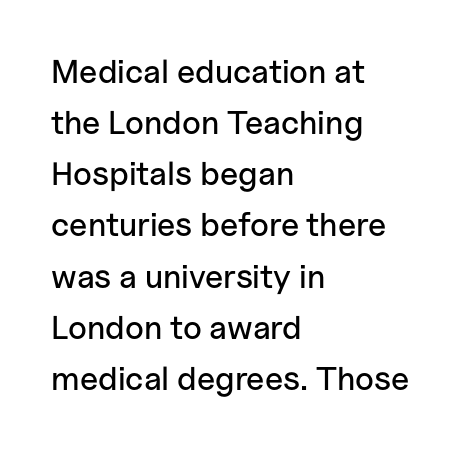
The lines in this sample share a left origin and differ only in where they stop. Compared with typical paragraphs, the rows here are spaced about the same. Compared with typical body copy, the letter spacing here is the same. Check under the words: just untouched page. What kind of face is this? One without serifs — a sans.
